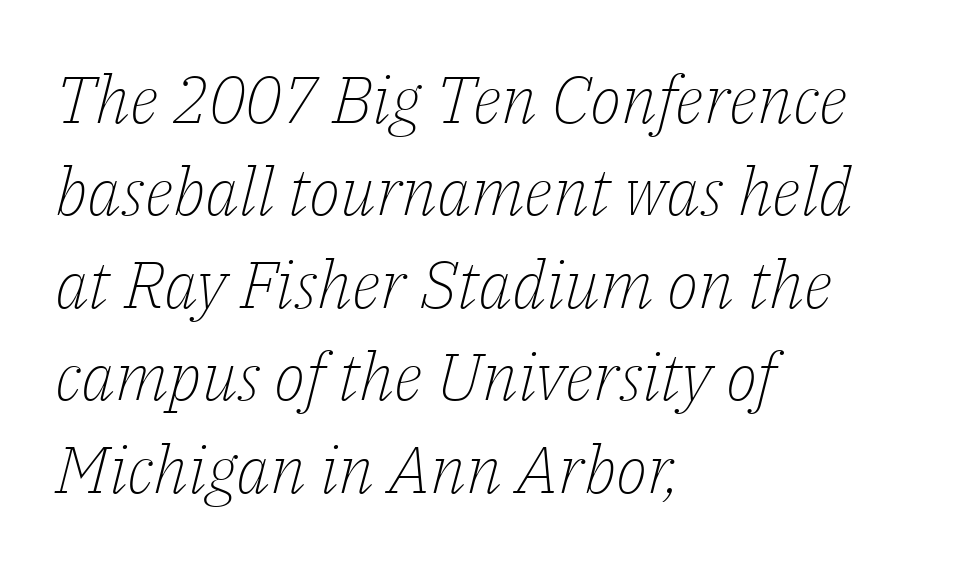
The image shows 66 px light serif type, italic (leaning right); set left-aligned, normal line spacing (1.4x), normal letter spacing, not underlined; low stroke contrast and a medium x-height.
